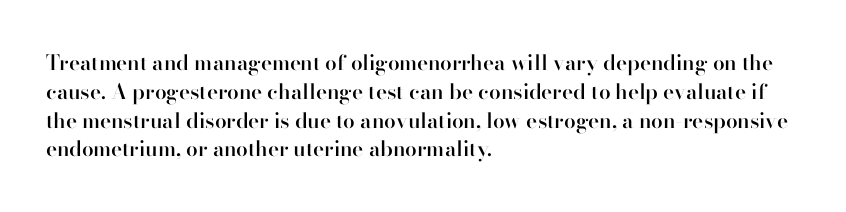
{"italic": "no", "bold": "semi", "underline": "no", "align": "left", "line_spacing": "normal", "line_spacing_ratio": 1.37, "letter_spacing": "normal", "letter_spacing_em": 0.0, "glyph_px": 21}
